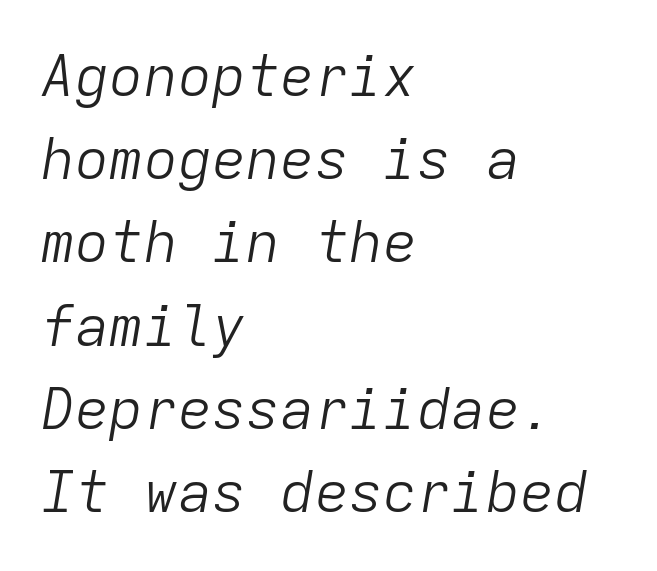
Q: Is the text bold? A: No.
Q: Is the text italic (slanted)? A: Yes, it leans right by about 9 degrees.
Q: Is the text underlined? A: No.
Q: How is the paragraph aligned? A: Left-aligned.
Q: Is the spacing between letters normal or unusually wide? A: Normal.
Q: Is the spacing between lines tight, normal or loose? A: Normal.
Q: Width (condensed, normal, or wide)? A: Normal.
Q: Stroke contrast? A: Low.
Q: x-height? A: Medium.
Q: Monospaced? A: Yes.
